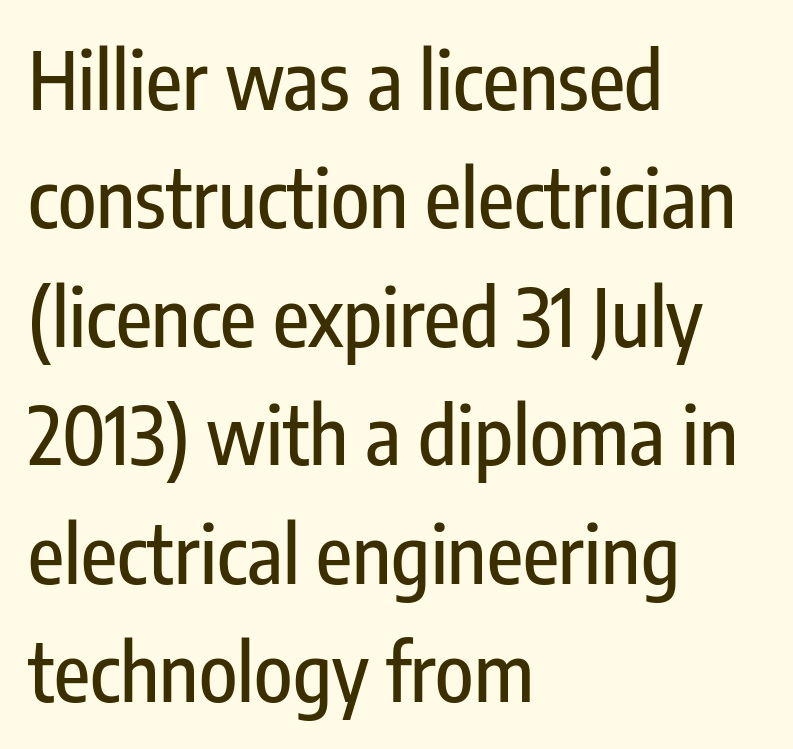
Q: Is the text italic (slanted)? A: No, it is upright.
Q: Is the typeface a serif or a sans-serif typeface? A: Sans-serif.
Q: Is the text underlined? A: No.
Q: How is the paragraph aligned? A: Left-aligned.
Q: Is the spacing between letters normal or unusually wide? A: Normal.
Q: Is the spacing between lines tight, normal or loose? A: Normal.
Q: Width (condensed, normal, or wide)? A: Condensed.
Q: Stroke contrast? A: Low.
Q: x-height? A: Medium.
Q: Monospaced? A: No.
